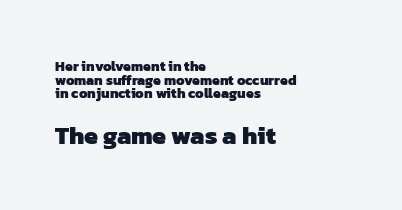
{"bold": "yes", "underline": "no", "align": "left", "line_spacing": "tight", "line_spacing_ratio": 0.98, "letter_spacing": "normal", "letter_spacing_em": 0.0, "larger_block": "second", "size_ratio": 1.79, "glyph_px": 25}
